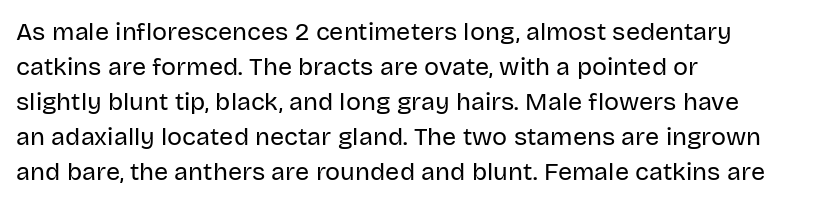
The image shows 25 px text type, upright; set left-aligned, normal line spacing (1.4x), normal letter spacing, not underlined.
